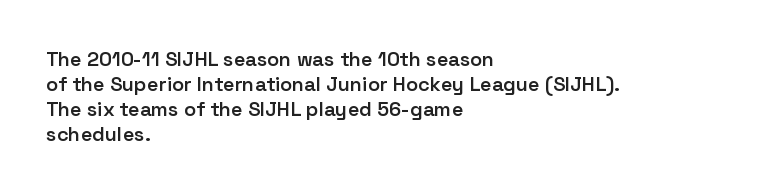
The image shows 20 px text type, upright; set left-aligned, normal line spacing (1.25x), normal letter spacing, not underlined.
